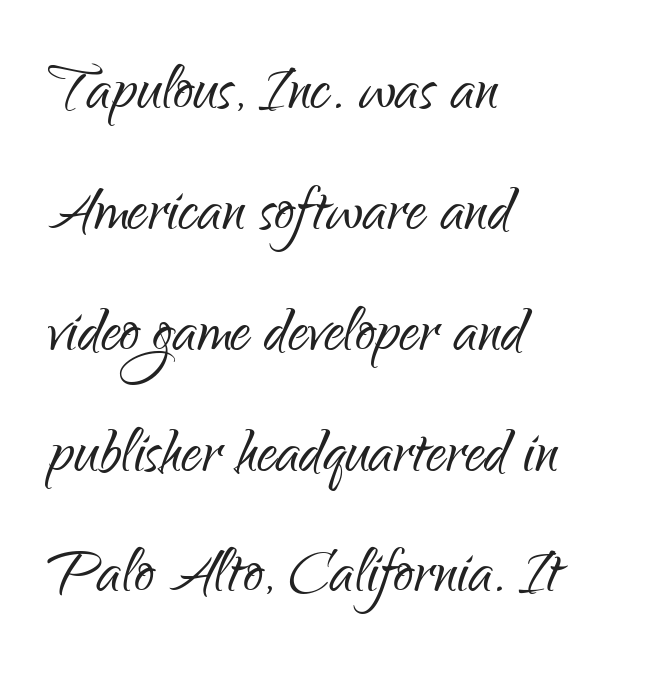
Q: Is the text bold? A: No.
Q: Is the text italic (slanted)? A: Yes.
Q: Is the typeface a serif or a sans-serif typeface? A: Sans-serif.
Q: Is the text underlined? A: No.
Q: How is the paragraph aligned? A: Left-aligned.
Q: Is the spacing between letters normal or unusually wide? A: Normal.
Q: Is the spacing between lines tight, normal or loose? A: Normal.
Q: Width (condensed, normal, or wide)? A: Condensed.
Q: Stroke contrast? A: Low.
Q: x-height? A: Small.
Q: Monospaced? A: No.
